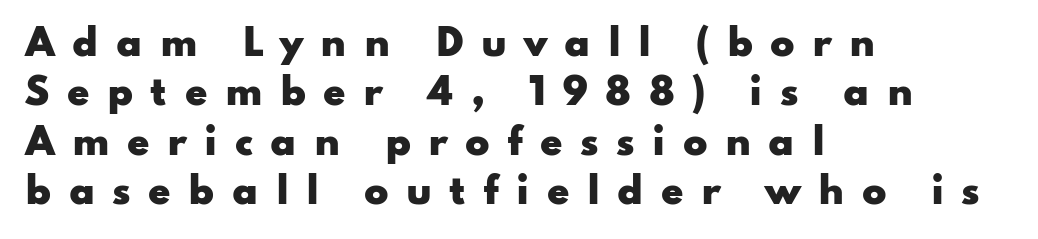
Q: Is the text bold? A: Yes.
Q: Is the text italic (slanted)? A: No, it is upright.
Q: Is the typeface a serif or a sans-serif typeface? A: Sans-serif.
Q: Is the text underlined? A: No.
Q: How is the paragraph aligned? A: Left-aligned.
Q: Is the spacing between letters normal or unusually wide? A: Unusually wide.
Q: Is the spacing between lines tight, normal or loose? A: Normal.
Q: Width (condensed, normal, or wide)? A: Wide.
Q: Stroke contrast? A: Low.
Q: x-height? A: Small.
Q: Monospaced? A: No.
